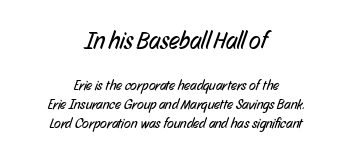
The image shows 24 px text type; set centered, normal line spacing (1.37x), normal letter spacing, not underlined; the first (top) block is 1.71x larger.
